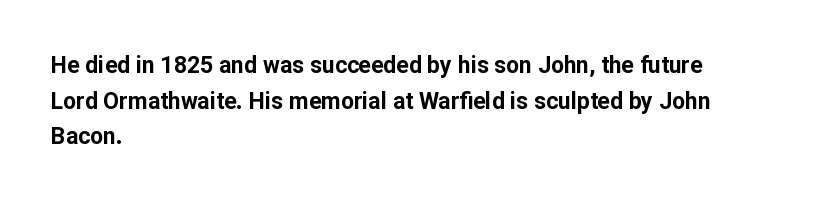
Q: Is the text bold? A: Yes.
Q: Is the text italic (slanted)? A: No, it is upright.
Q: Is the text underlined? A: No.
Q: How is the paragraph aligned? A: Left-aligned.
Q: Is the spacing between letters normal or unusually wide? A: Normal.
Q: Is the spacing between lines tight, normal or loose? A: Normal.
